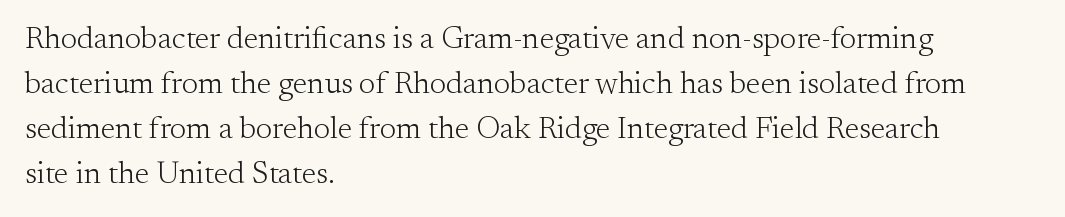
The image shows 31 px light serif type, upright; set left-aligned, normal line spacing (1.45x), normal letter spacing, not underlined; medium stroke contrast and a small x-height.
